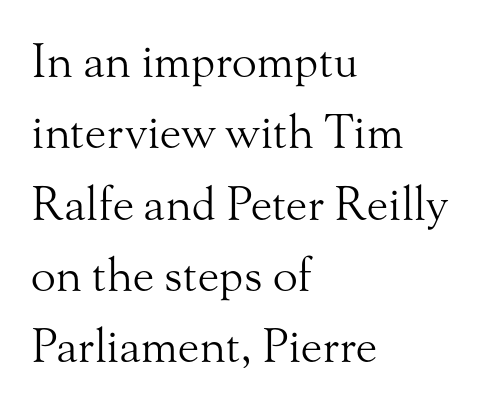
Q: Is the text bold? A: No.
Q: Is the text italic (slanted)? A: No, it is upright.
Q: Is the typeface a serif or a sans-serif typeface? A: Serif.
Q: Is the text underlined? A: No.
Q: How is the paragraph aligned? A: Left-aligned.
Q: Is the spacing between letters normal or unusually wide? A: Normal.
Q: Is the spacing between lines tight, normal or loose? A: Normal.
Q: Width (condensed, normal, or wide)? A: Normal.
Q: Stroke contrast? A: Medium.
Q: x-height? A: Small.
Q: Monospaced? A: No.
